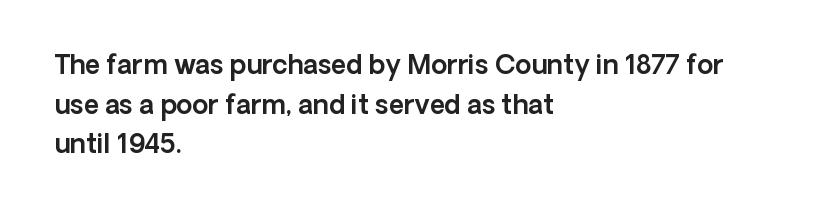
Interline gaps are of average width in this sample. The type sits square on the baseline with zero lean. Just letters on the line, the space beneath them empty. Students, note that the glyphs here touch the page at normal intervals. The rendering anchors every line to the left-hand side.
